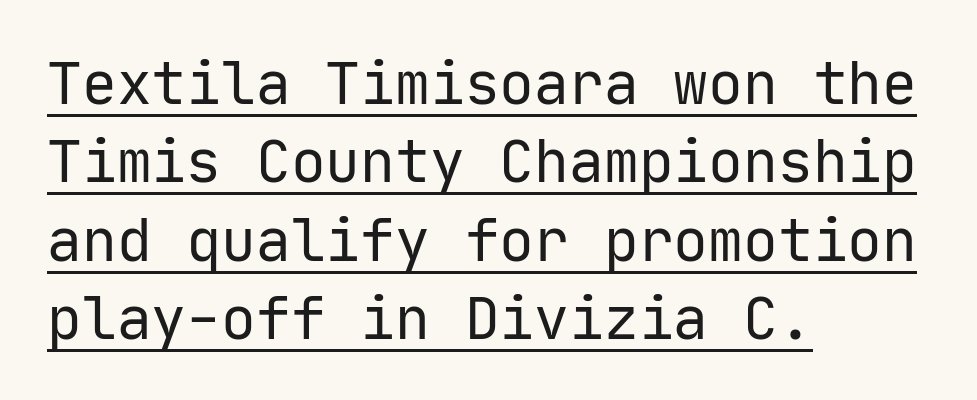
The letters stand straight up with perfectly vertical stems. Note: no serifs on the glyphs. Looks like terminal output: every glyph gets an equal slot. One glance says typical: line gaps are just what's usual.
